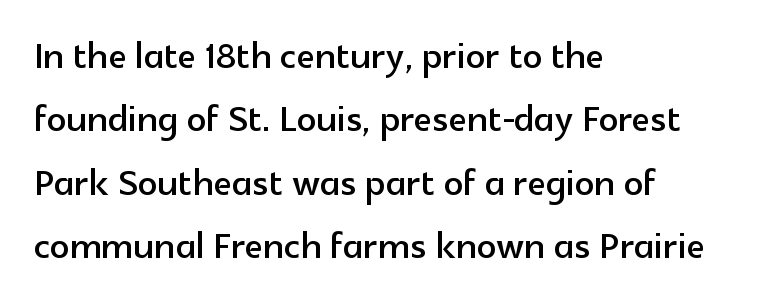
{"serif": "no", "italic": "no", "width": "normal", "x_height": "medium", "monospaced": "no", "underline": "no", "align": "left", "line_spacing": "normal", "line_spacing_ratio": 1.32, "letter_spacing": "normal", "letter_spacing_em": 0.0, "glyph_px": 48}
